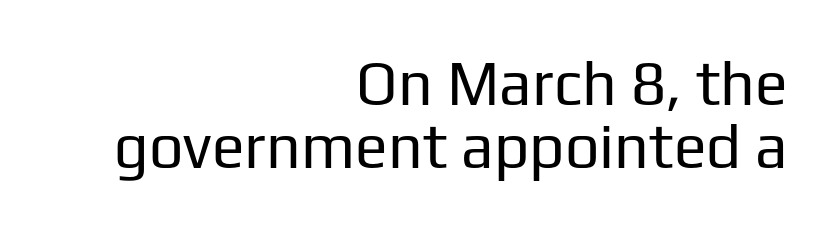
{"serif": "no", "italic": "no", "bold": "no", "weight": "regular", "width": "normal", "stroke_contrast": "low", "x_height": "medium", "monospaced": "no", "underline": "no", "align": "right", "line_spacing": "tight", "line_spacing_ratio": 1.03, "letter_spacing": "normal", "letter_spacing_em": 0.0, "glyph_px": 61}
